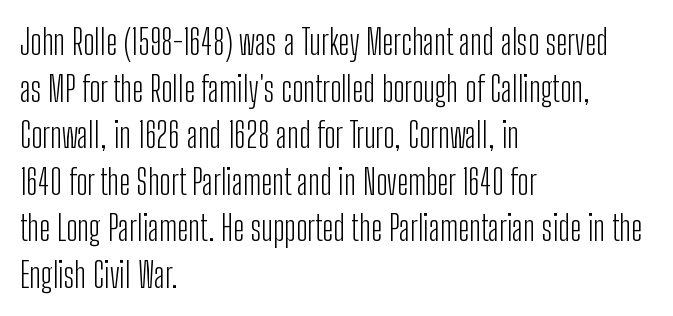
Q: Is the text bold? A: No.
Q: Is the text italic (slanted)? A: No, it is upright.
Q: Is the typeface a serif or a sans-serif typeface? A: Sans-serif.
Q: Is the text underlined? A: No.
Q: How is the paragraph aligned? A: Left-aligned.
Q: Is the spacing between letters normal or unusually wide? A: Normal.
Q: Is the spacing between lines tight, normal or loose? A: Normal.
Q: Width (condensed, normal, or wide)? A: Condensed.
Q: Stroke contrast? A: Low.
Q: x-height? A: Medium.
Q: Monospaced? A: No.
